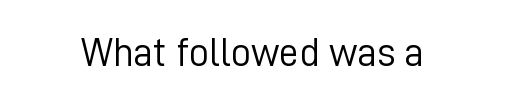
The image shows 40 px light sans-serif type, upright; set normal letter spacing, not underlined; low stroke contrast and a medium x-height.
